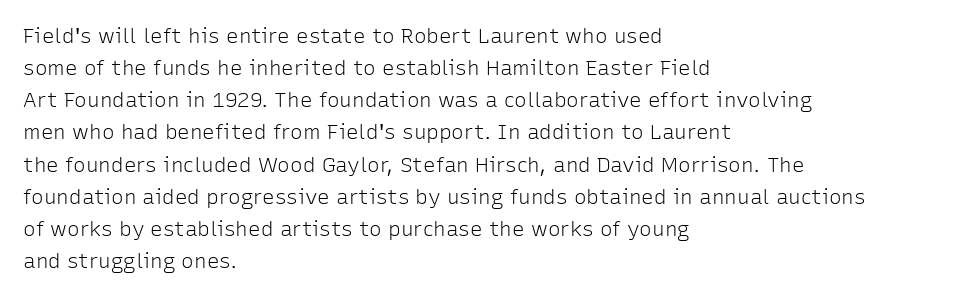
{"italic": "no", "bold": "no", "underline": "no", "align": "left", "line_spacing": "normal", "line_spacing_ratio": 1.53, "letter_spacing": "normal", "letter_spacing_em": 0.0, "glyph_px": 21}
